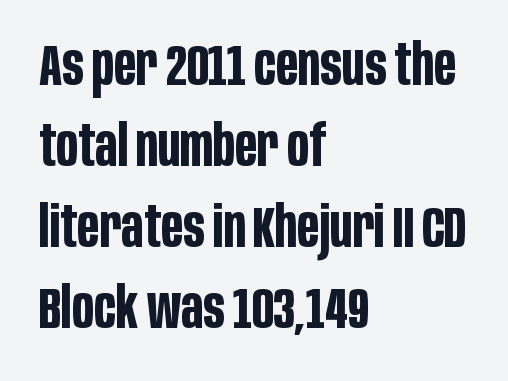
Q: Is the text bold? A: Yes.
Q: Is the text italic (slanted)? A: No, it is upright.
Q: Is the typeface a serif or a sans-serif typeface? A: Sans-serif.
Q: Is the text underlined? A: No.
Q: How is the paragraph aligned? A: Left-aligned.
Q: Is the spacing between letters normal or unusually wide? A: Normal.
Q: Is the spacing between lines tight, normal or loose? A: Normal.
Q: Width (condensed, normal, or wide)? A: Condensed.
Q: Stroke contrast? A: Low.
Q: x-height? A: Large.
Q: Monospaced? A: No.
